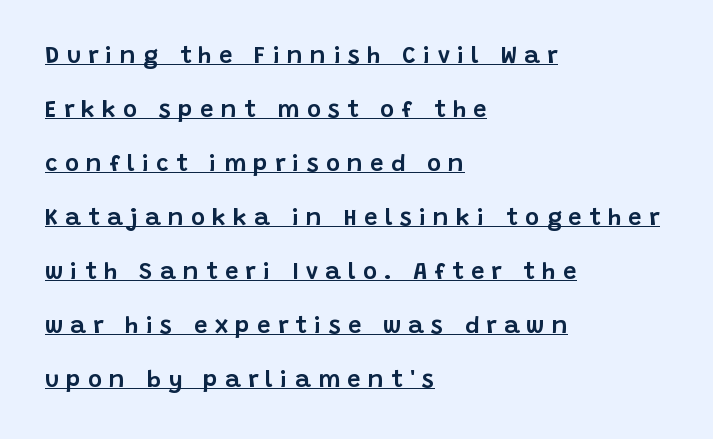
These lines are set flush left with a ragged right edge. The rendering inserts visible extra space after every character. The letters stand upright; this is a roman face. If you measured baseline to baseline, you'd find a long distance. The lettering is marked with a stroke running underneath it.
